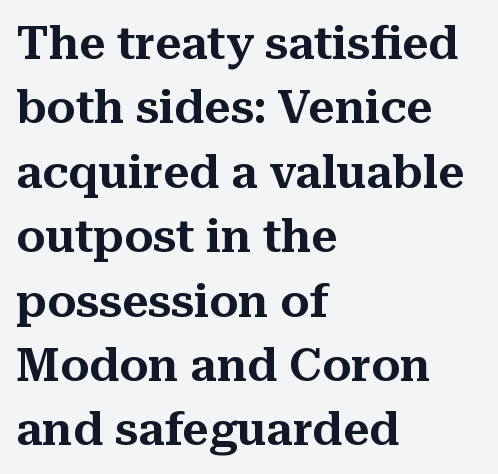
Q: Is the text italic (slanted)? A: No, it is upright.
Q: Is the typeface a serif or a sans-serif typeface? A: Serif.
Q: Is the text underlined? A: No.
Q: How is the paragraph aligned? A: Left-aligned.
Q: Is the spacing between letters normal or unusually wide? A: Normal.
Q: Is the spacing between lines tight, normal or loose? A: Normal.
Q: Width (condensed, normal, or wide)? A: Normal.
Q: Stroke contrast? A: Medium.
Q: x-height? A: Medium.
Q: Monospaced? A: No.
